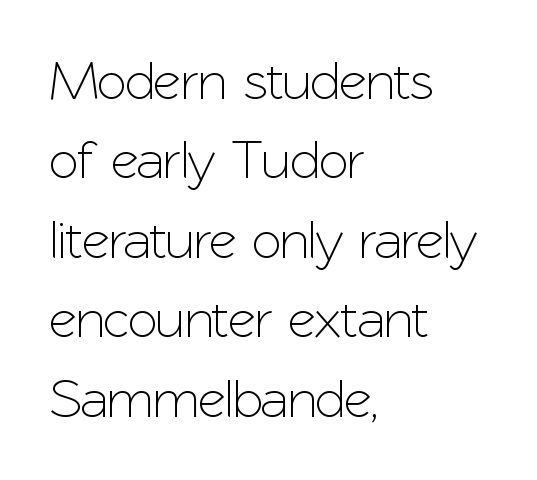
The image shows 54 px sans-serif type, upright; set left-aligned, normal line spacing (1.47x), normal letter spacing, not underlined; low stroke contrast and a medium x-height.
